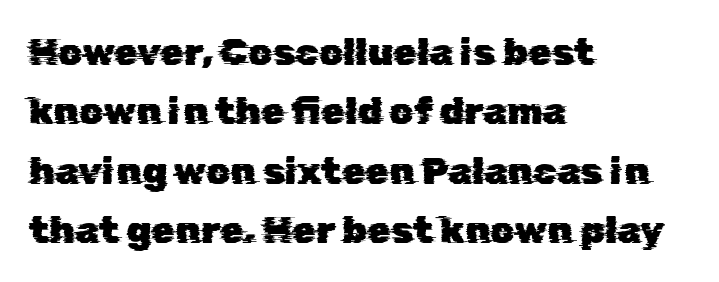
The image shows 38 px sans-serif type; set left-aligned, normal line spacing (1.56x), normal letter spacing, not underlined; low stroke contrast and a medium x-height.
